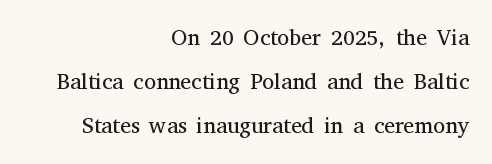
Reading down the block, your eye finds every line finishing at a fixed right position. Interline gaps are noticeably wide in this sample. Compared with typical body copy, the letter spacing here is the same. Posture: vertical.
